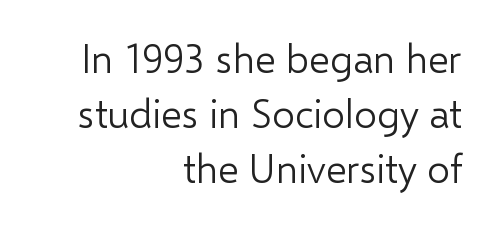
The setting favours the right margin, as signatures and pull-quotes sometimes do. The characters display no serif detailing; their extremities are plain. Caption: standard tracking, unaltered. Varying glyph widths throughout — classic text-font behaviour. These lines sit exactly where default settings would place them.
